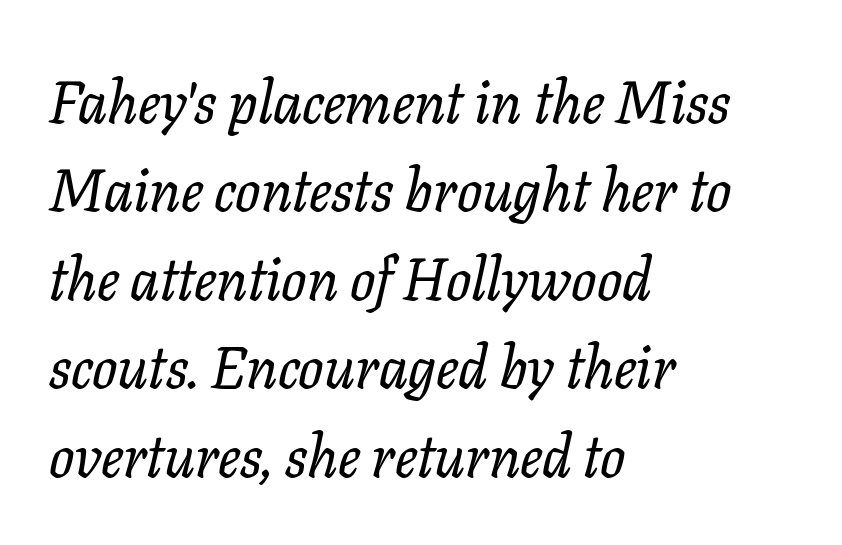
{"serif": "yes", "italic": "yes", "lean": "right", "slant_degrees": 11, "width": "normal", "stroke_contrast": "low", "x_height": "medium", "monospaced": "no", "underline": "no", "align": "left", "line_spacing": "normal", "line_spacing_ratio": 1.5, "letter_spacing": "normal", "letter_spacing_em": 0.0, "glyph_px": 59}
